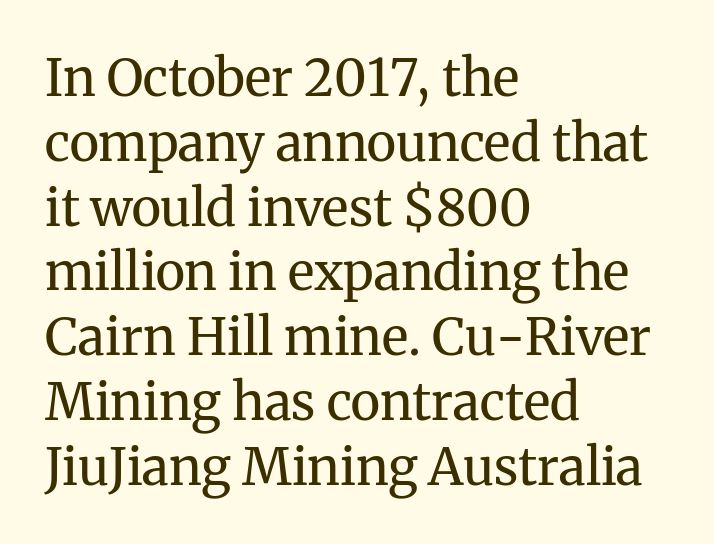
Italic? Not at all — the glyphs are vertical. The letters carry serifs — small finishing strokes at the ends of their stems. Do the characters align in a grid? No, the font is proportional. Weight: regular or lighter. This rendering leaves character spacing at its baseline value.
